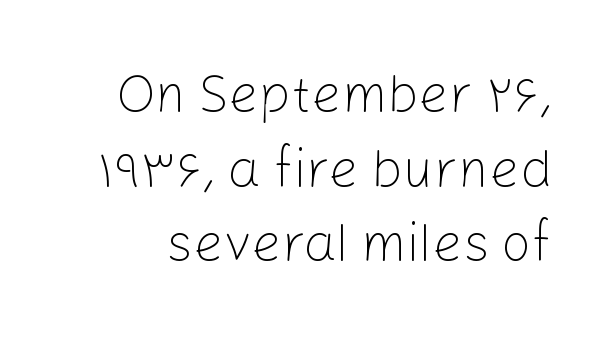
The image shows 53 px light sans-serif type, upright; set normal line spacing (1.41x), normal letter spacing, not underlined; low stroke contrast and a medium x-height.
